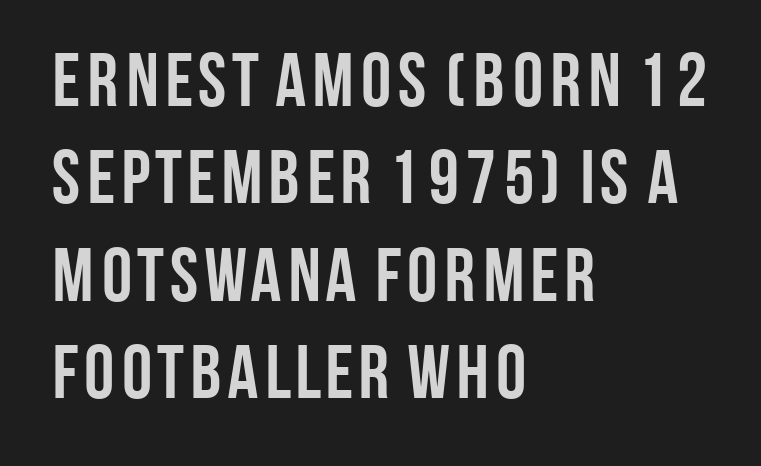
{"serif": "no", "italic": "no", "bold": "yes", "weight": "semibold", "width": "condensed", "stroke_contrast": "low", "x_height": "large", "monospaced": "no", "underline": "no", "align": "left", "line_spacing": "normal", "line_spacing_ratio": 1.28, "letter_spacing": "normal", "letter_spacing_em": 0.0, "glyph_px": 76}
